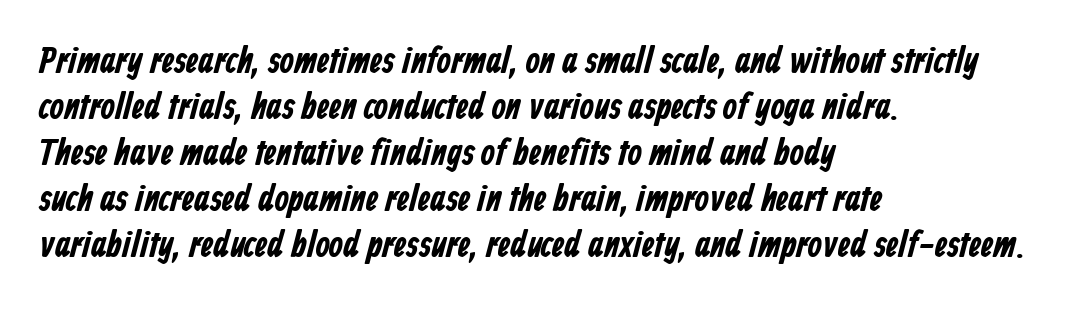
The image shows 37 px bold, condensed sans-serif type; set left-aligned, line spacing 1.24x, normal letter spacing, not underlined; low stroke contrast and a medium x-height.
